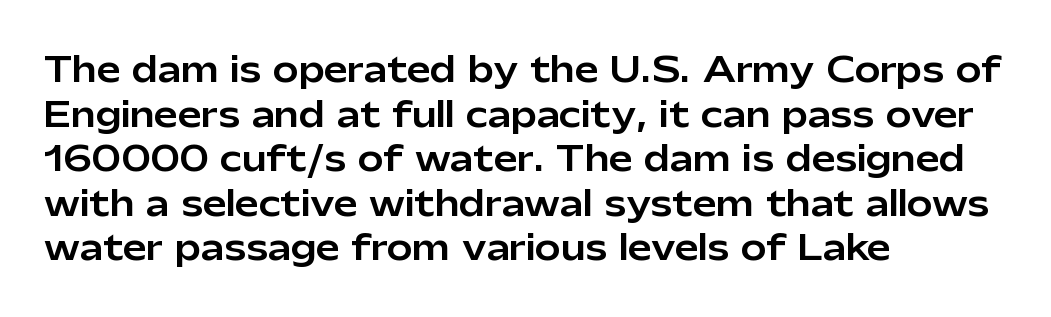
The passage shown is typeset with a sans-serif family. Character widths vary here, with narrow letters taking less room than wide ones. Vertically, the passage feels balanced, rows spaced as you'd expect. Between one letter and the next there's only the usual sliver of space. These lines stack with their left ends in a neat column. In terms of posture, this sample is upright.
